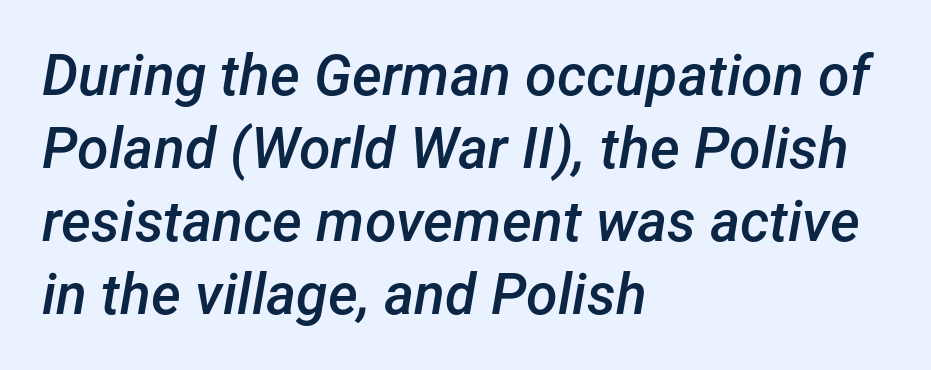
Q: Is the text bold? A: Semi-bold.
Q: Is the text italic (slanted)? A: Yes, it leans right by about 12 degrees.
Q: Is the text underlined? A: No.
Q: How is the paragraph aligned? A: Left-aligned.
Q: Is the spacing between letters normal or unusually wide? A: Normal.
Q: Is the spacing between lines tight, normal or loose? A: Normal.
Q: Width (condensed, normal, or wide)? A: Normal.
Q: Stroke contrast? A: Low.
Q: x-height? A: Medium.
Q: Monospaced? A: No.
